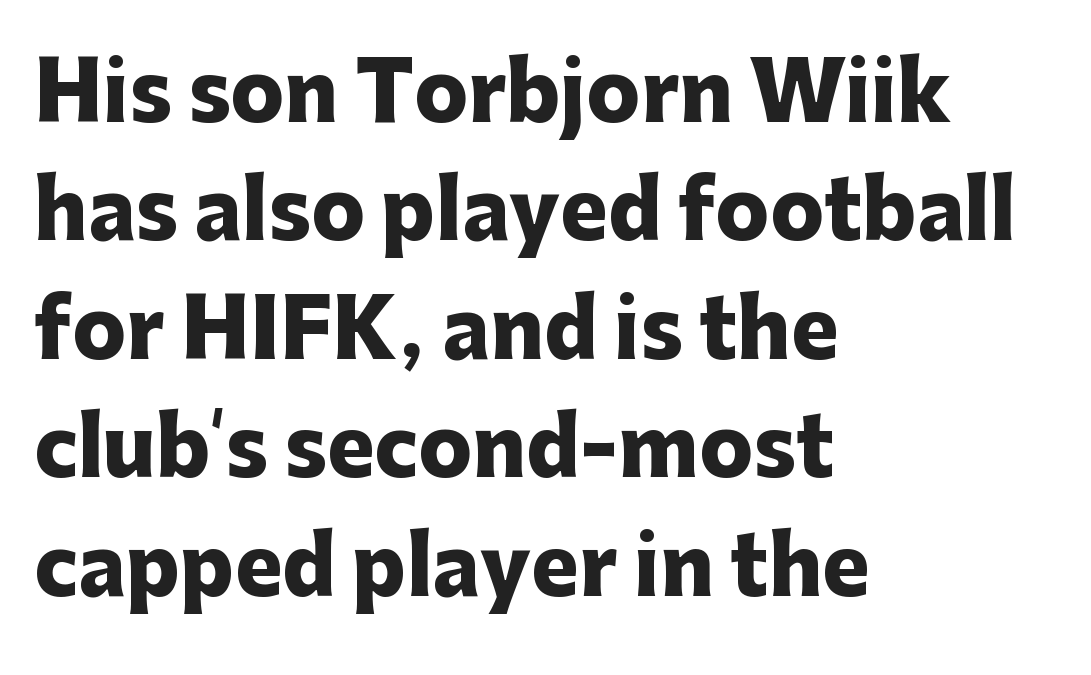
Q: Is the text bold? A: Yes.
Q: Is the text italic (slanted)? A: No, it is upright.
Q: Is the typeface a serif or a sans-serif typeface? A: Sans-serif.
Q: Is the text underlined? A: No.
Q: How is the paragraph aligned? A: Left-aligned.
Q: Is the spacing between letters normal or unusually wide? A: Normal.
Q: Is the spacing between lines tight, normal or loose? A: Normal.
Q: Width (condensed, normal, or wide)? A: Normal.
Q: Stroke contrast? A: Low.
Q: x-height? A: Medium.
Q: Monospaced? A: No.
